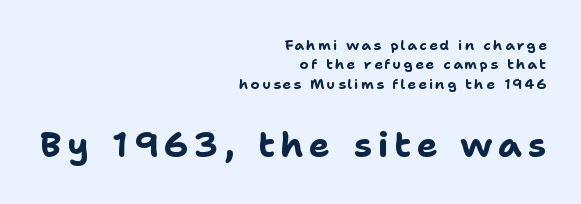
These lines are composed in type without serifs. Type without underlining. Is there any slant? The stems are plumb. Reading top to bottom, the characters get bigger at the block break.
